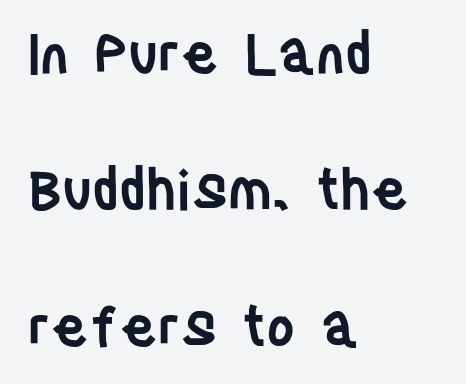
The image shows 55 px semibold, condensed sans-serif type, upright; set left-aligned, loose line spacing (2.48x), normal letter spacing, not underlined; low stroke contrast and a large x-height.
